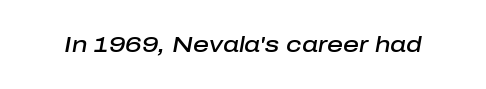
{"italic": "yes", "lean": "right", "slant_degrees": 10, "bold": "semi", "underline": "no", "letter_spacing": "normal", "letter_spacing_em": 0.0, "glyph_px": 22}
